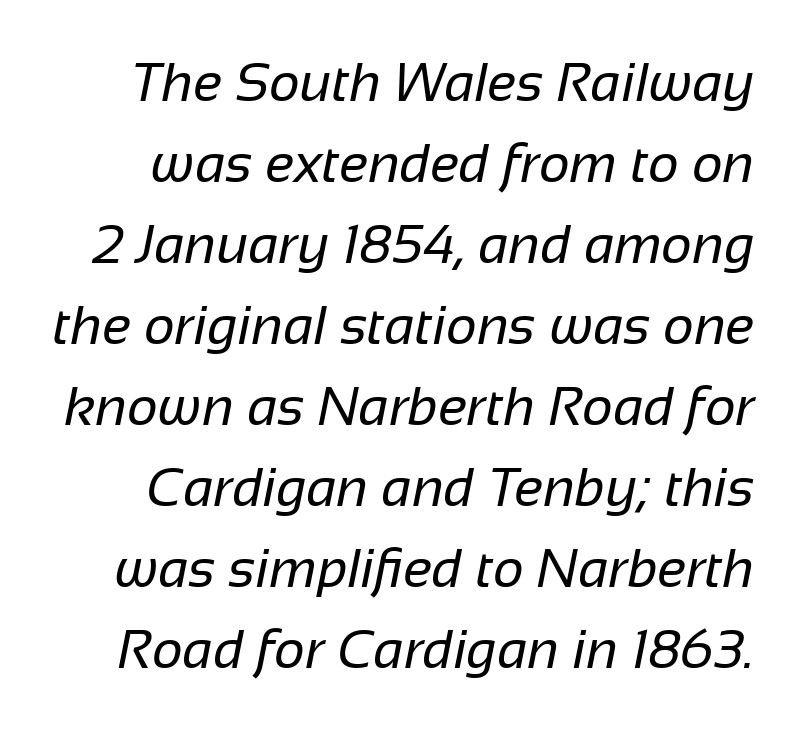
Q: Is the text bold? A: No.
Q: Is the typeface a serif or a sans-serif typeface? A: Sans-serif.
Q: Is the text underlined? A: No.
Q: Is the spacing between letters normal or unusually wide? A: Normal.
Q: Is the spacing between lines tight, normal or loose? A: Normal.
Q: Width (condensed, normal, or wide)? A: Normal.
Q: Stroke contrast? A: Low.
Q: x-height? A: Medium.
Q: Monospaced? A: No.
